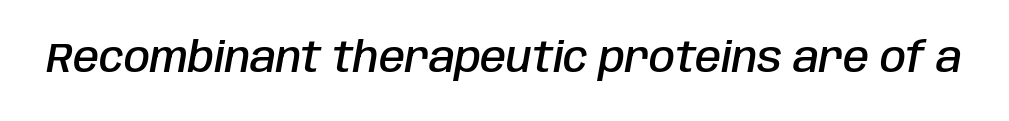
Q: Is the text bold? A: Semi-bold.
Q: Is the text italic (slanted)? A: Yes, it leans right by about 10 degrees.
Q: Is the text underlined? A: No.
Q: Is the spacing between letters normal or unusually wide? A: Normal.
Q: Width (condensed, normal, or wide)? A: Condensed.
Q: Stroke contrast? A: Low.
Q: x-height? A: Large.
Q: Monospaced? A: No.
